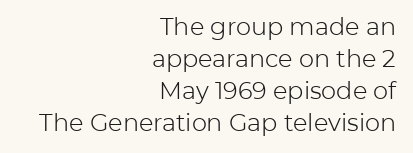
Q: Is the text bold? A: No.
Q: Is the text italic (slanted)? A: No, it is upright.
Q: Is the text underlined? A: No.
Q: How is the paragraph aligned? A: Right-aligned.
Q: Is the spacing between letters normal or unusually wide? A: Normal.
Q: Is the spacing between lines tight, normal or loose? A: Normal.
